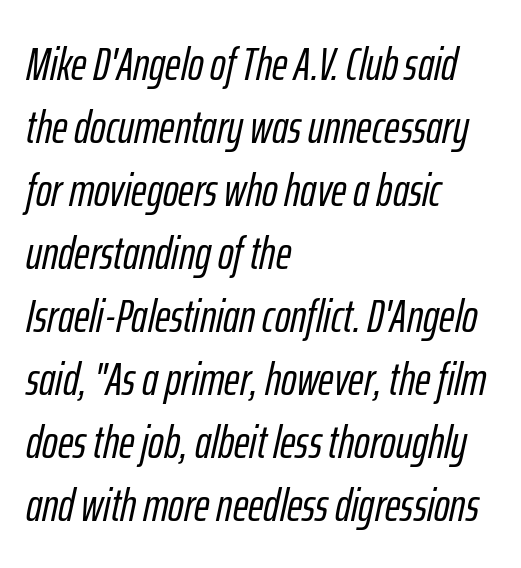
The image shows 47 px condensed type, italic (leaning right); set left-aligned, normal line spacing (1.34x), normal letter spacing, not underlined; low stroke contrast and a medium x-height.
